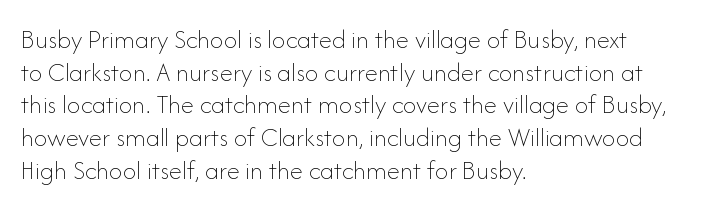
{"italic": "no", "bold": "no", "underline": "no", "align": "left", "line_spacing_ratio": 1.21, "letter_spacing": "normal", "letter_spacing_em": 0.0, "glyph_px": 27}
